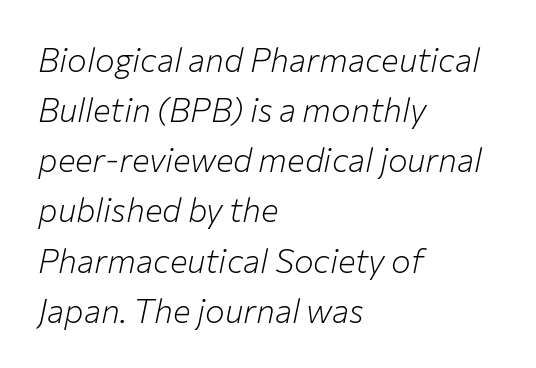
Every character sits at an angle, as italics do. The weight tops out at a normal text grade. Tracking value appears to be zero — textbook default spacing. Looks like regular typesetting: each glyph gets only the width it needs.
